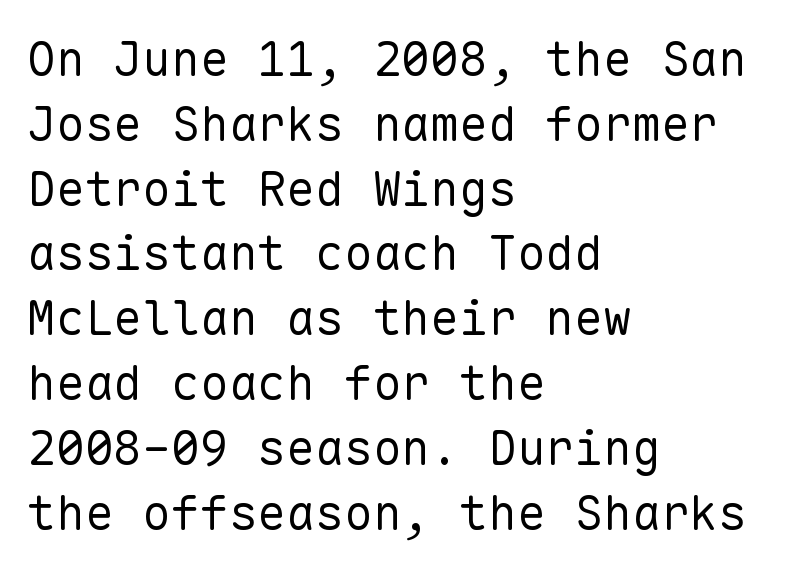
Q: Is the text bold? A: No.
Q: Is the text italic (slanted)? A: No, it is upright.
Q: Is the typeface a serif or a sans-serif typeface? A: Sans-serif.
Q: Is the text underlined? A: No.
Q: How is the paragraph aligned? A: Left-aligned.
Q: Is the spacing between letters normal or unusually wide? A: Normal.
Q: Is the spacing between lines tight, normal or loose? A: Normal.
Q: Width (condensed, normal, or wide)? A: Normal.
Q: Stroke contrast? A: Low.
Q: x-height? A: Medium.
Q: Monospaced? A: Yes.
